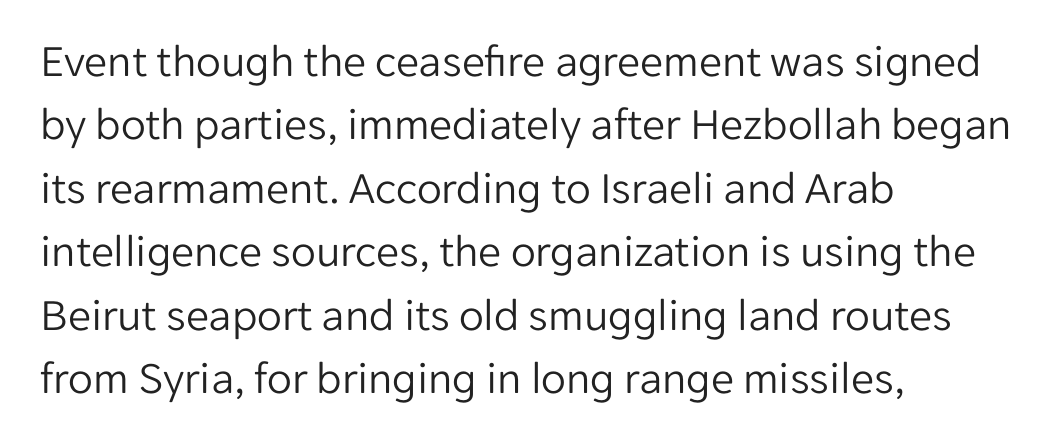
The face used here is a sans, in the tradition of grotesques and geometrics. Vertical strokes here are truly vertical. Is this a fixed-width face? No — the glyphs have proportional, varying widths. Here the glyphs are tracked normally, forming tight word shapes. Baseline-to-baseline distance is the conventional proportion of letter height.
